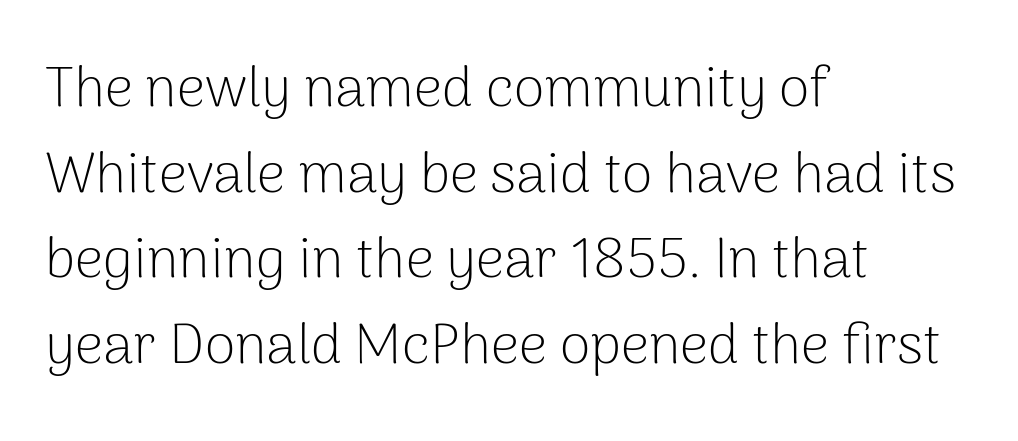
The image shows 56 px light sans-serif type, upright; set left-aligned, normal line spacing (1.53x), normal letter spacing, not underlined; low stroke contrast and a medium x-height.
